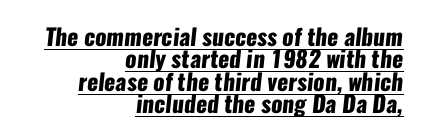
Check the space under the baseline: a stroke is drawn there. The glyphs have the mass of a bold cut. The passage shown has conventional tracking throughout. Which margin do the lines hug? The right one — the left edge is uneven. How would I describe the line gaps? Narrow and economical.
